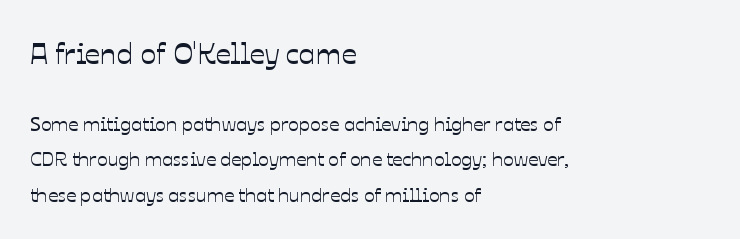
Q: Is the text italic (slanted)? A: No, it is upright.
Q: Is the text underlined? A: No.
Q: How is the paragraph aligned? A: Left-aligned.
Q: Is the spacing between letters normal or unusually wide? A: Normal.
Q: Which block of text is set in a larger size, the first (top) or the second (bottom)? A: The first (top) one.
Q: Width (condensed, normal, or wide)? A: Normal.
Q: Stroke contrast? A: Low.
Q: x-height? A: Medium.
Q: Monospaced? A: No.
